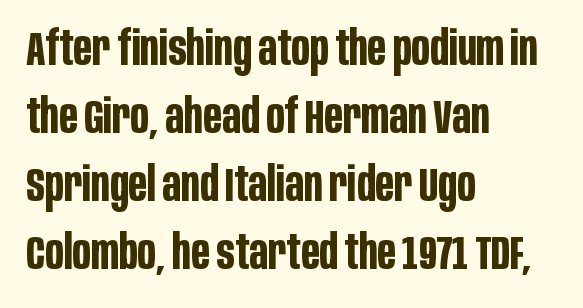
Rendered with straight, roman letterforms. Think of a printed novel: that variable character pitch is what you see here. This block has exactly the height ordinary leading produces. The gaps between neighbouring characters are ordinary and unremarkable. These lines are set flush left with a ragged right edge. Only glyphs here, with clear space below each row.
